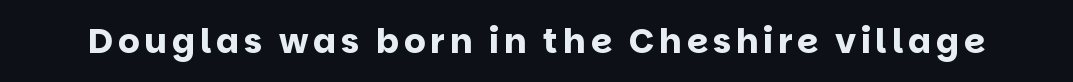
Every character sits straight up, as roman type does. Summary of weight: heavy, a full bold. Any mark beneath the type? The region is blank. The characters display no serif detailing; their extremities are plain. The letters advance in unequal steps, a hallmark of proportional type.
